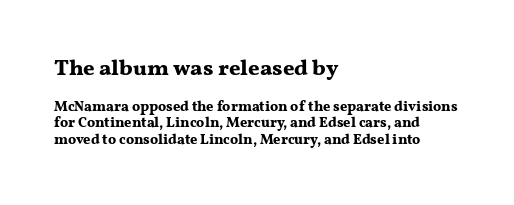
The image shows 22 px bold type, upright; set left-aligned, line spacing 1.16x, normal letter spacing, not underlined; the first (top) block is 1.57x larger.
